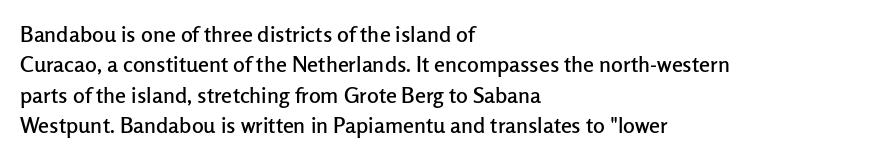
The image shows 22 px text type, upright; set left-aligned, normal line spacing (1.38x), normal letter spacing, not underlined.
